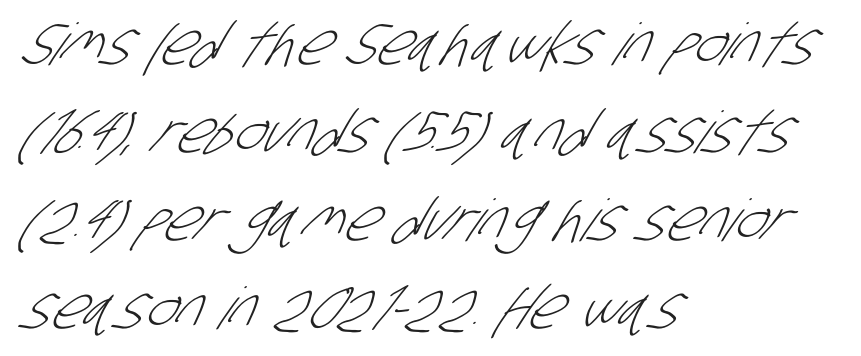
Q: Is the text bold? A: No.
Q: Is the typeface a serif or a sans-serif typeface? A: Sans-serif.
Q: Is the text underlined? A: No.
Q: How is the paragraph aligned? A: Left-aligned.
Q: Is the spacing between letters normal or unusually wide? A: Normal.
Q: Is the spacing between lines tight, normal or loose? A: Normal.
Q: Width (condensed, normal, or wide)? A: Condensed.
Q: Stroke contrast? A: Low.
Q: x-height? A: Large.
Q: Monospaced? A: No.
